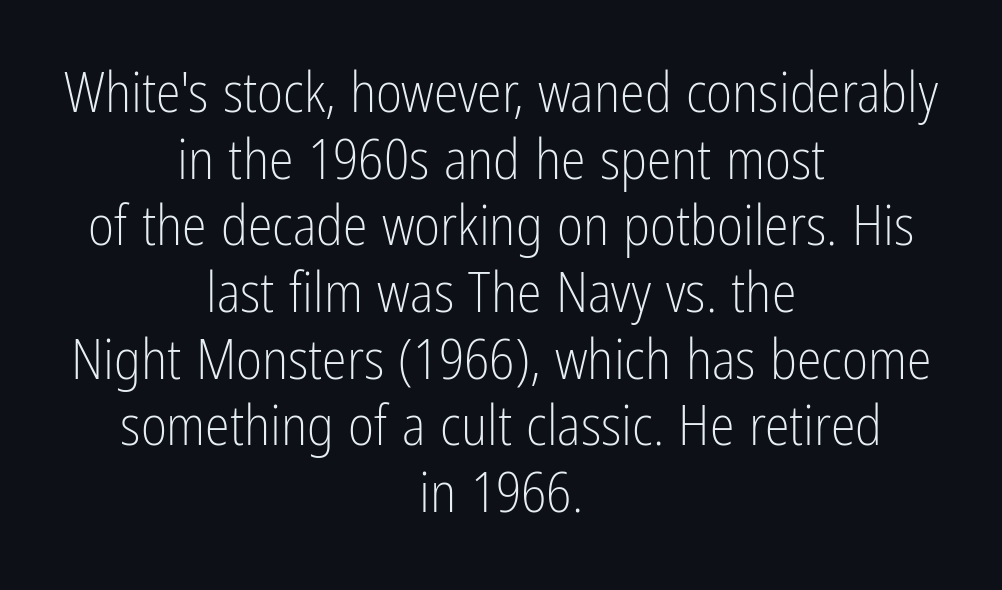
The image shows 56 px light, condensed sans-serif type, upright; set centered, line spacing 1.19x, normal letter spacing, not underlined; low stroke contrast and a medium x-height.
